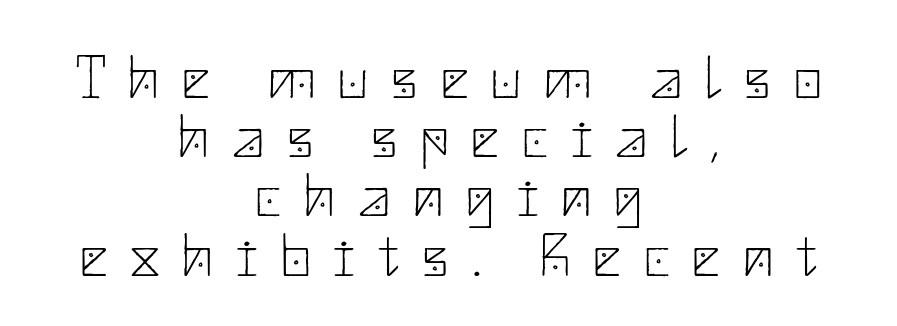
Q: Is the text bold? A: No.
Q: Is the text italic (slanted)? A: No, it is upright.
Q: Is the typeface a serif or a sans-serif typeface? A: Sans-serif.
Q: Is the text underlined? A: No.
Q: How is the paragraph aligned? A: Centered.
Q: Is the spacing between letters normal or unusually wide? A: Unusually wide.
Q: Is the spacing between lines tight, normal or loose? A: Tight.
Q: Width (condensed, normal, or wide)? A: Normal.
Q: Stroke contrast? A: Low.
Q: x-height? A: Small.
